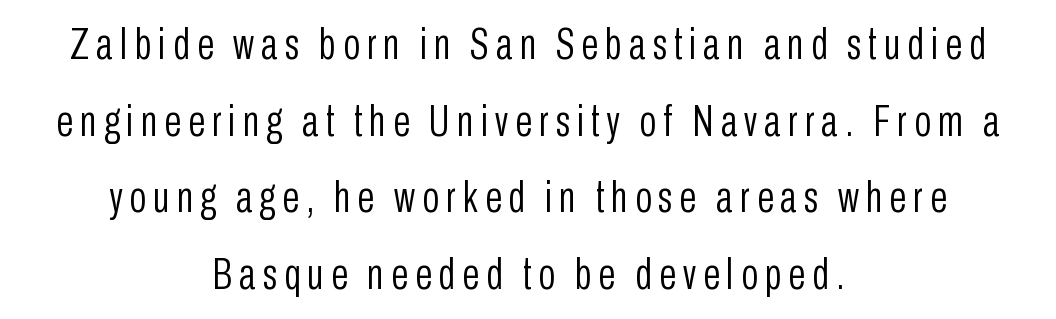
Decoration check: the copy has no underline. Compared with a typical body face, this is equally light or lighter still. Nope, not italic — everything's standing straight. Each letter keeps its own natural width here, so spacing adapts to shape. Leftover space on each line is divided equally before and after the words. What kind of face is this? One without serifs — a sans.
